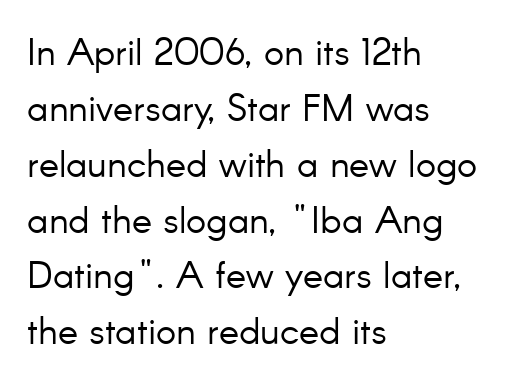
The lines are quadded left. The lettering holds an erect, upright posture throughout. The tracking reads as untouched default to a designer's eye. No heavy texture on the line: the type isn't bold. Check where the strokes stop: nothing finishes them off — pure sans. Varying glyph widths throughout — classic text-font behaviour.
